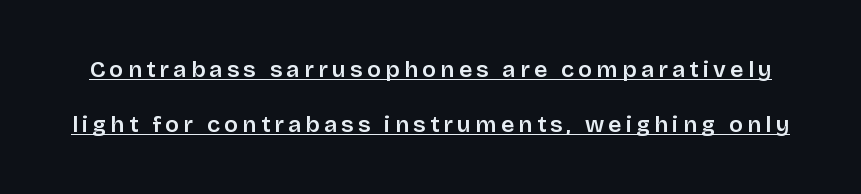
Q: Is the text italic (slanted)? A: No, it is upright.
Q: Is the text underlined? A: Yes.
Q: Is the spacing between lines tight, normal or loose? A: Loose.
